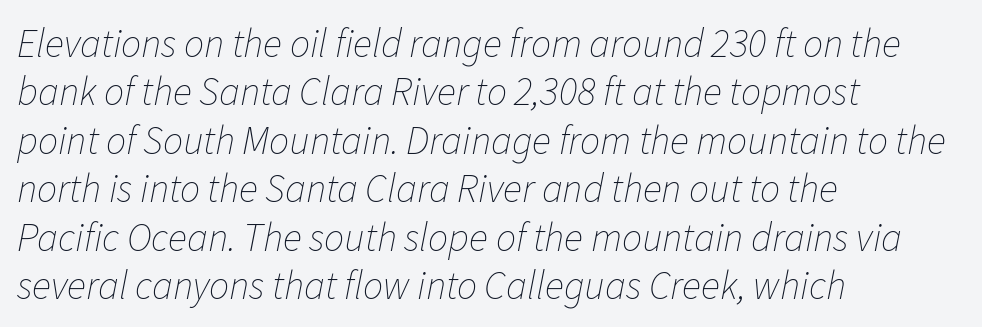
Notice how the stems are inclined rather than vertical — that's the hallmark of italics. Here the designer chose a conventional face with non-uniform glyph widths. Does extra space separate the letters? No, they use regular spacing. Which margin do the lines hug? The left one — the right edge is uneven.
